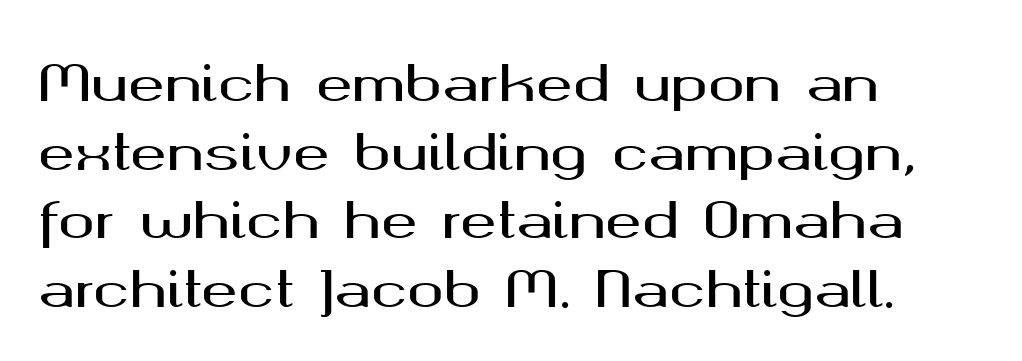
The image shows 49 px wide sans-serif type, upright; set left-aligned, normal line spacing (1.4x), normal letter spacing, not underlined; medium stroke contrast and a medium x-height.
